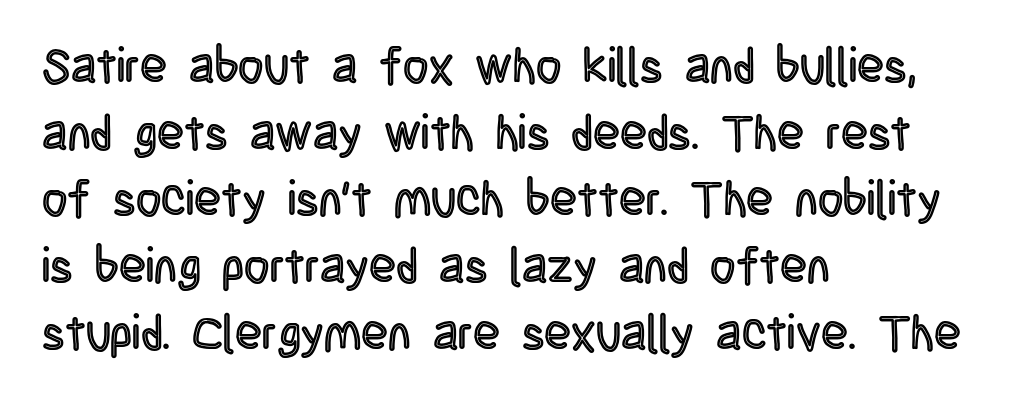
Beneath every word, the page is bare. If you drew a ruler down the left edge, every line would touch it. Here the designer chose a conventional face with non-uniform glyph widths. Unlike italic type, these characters show no tilt at all. Leading matches the norm, producing a regular column.
